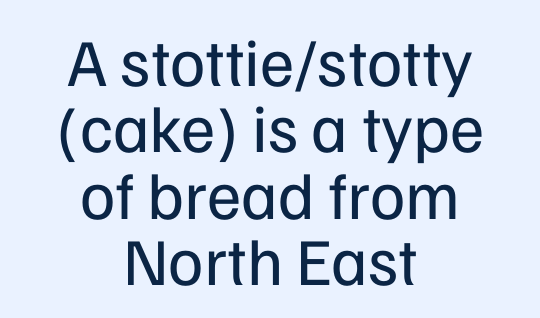
The image shows 67 px regular-weight sans-serif type, upright; set centered, tight line spacing (0.99x), normal letter spacing, not underlined; low stroke contrast and a medium x-height.
